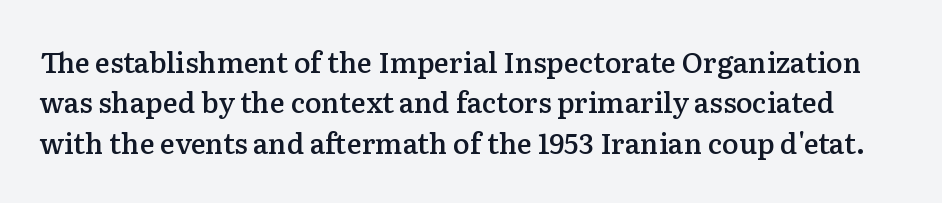
Q: Is the text bold? A: Semi-bold.
Q: Is the text italic (slanted)? A: No, it is upright.
Q: Is the typeface a serif or a sans-serif typeface? A: Serif.
Q: Is the text underlined? A: No.
Q: Is the spacing between letters normal or unusually wide? A: Normal.
Q: Is the spacing between lines tight, normal or loose? A: Normal.
Q: Width (condensed, normal, or wide)? A: Normal.
Q: Stroke contrast? A: Low.
Q: x-height? A: Medium.
Q: Monospaced? A: No.
